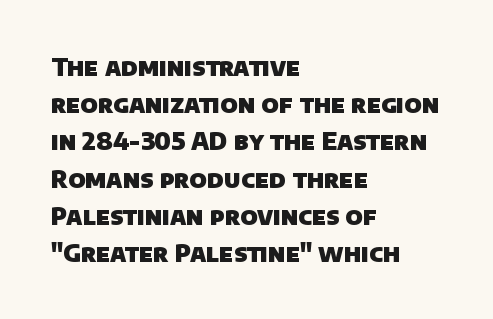
The image shows 24 px bold type; set left-aligned, normal line spacing (1.55x), normal letter spacing, not underlined.
